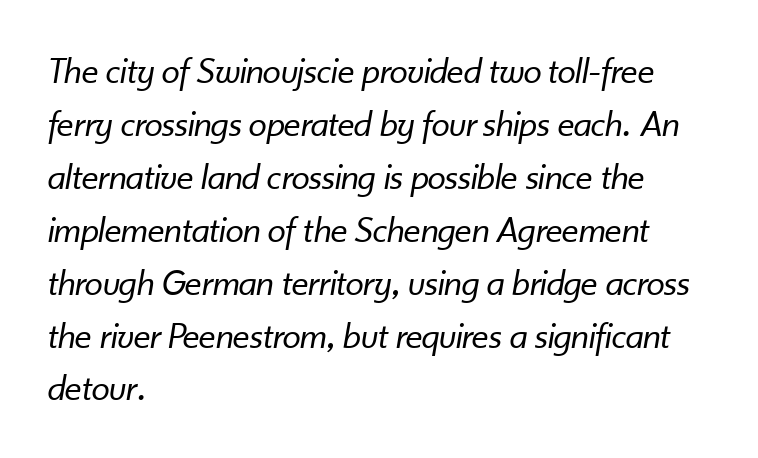
Summary of vertical rhythm: regular, with standard interline spacing. The passage shown is not bold in any degree. Designer's note — italics engaged. A classic flush-left, rag-right setting is used for this passage. Observe the ordinary spacing: letters are neighbours, not strangers. Descender tails drop into unmarked territory.
